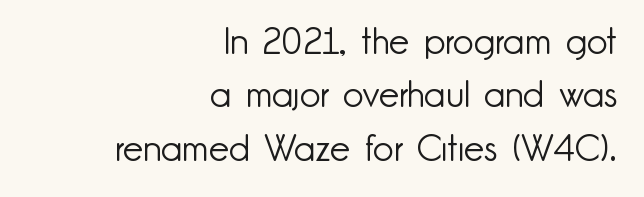
Q: Is the text bold? A: No.
Q: Is the text italic (slanted)? A: No, it is upright.
Q: Is the typeface a serif or a sans-serif typeface? A: Sans-serif.
Q: Is the text underlined? A: No.
Q: How is the paragraph aligned? A: Right-aligned.
Q: Is the spacing between letters normal or unusually wide? A: Normal.
Q: Is the spacing between lines tight, normal or loose? A: Normal.
Q: Width (condensed, normal, or wide)? A: Normal.
Q: Stroke contrast? A: Low.
Q: x-height? A: Small.
Q: Monospaced? A: No.
